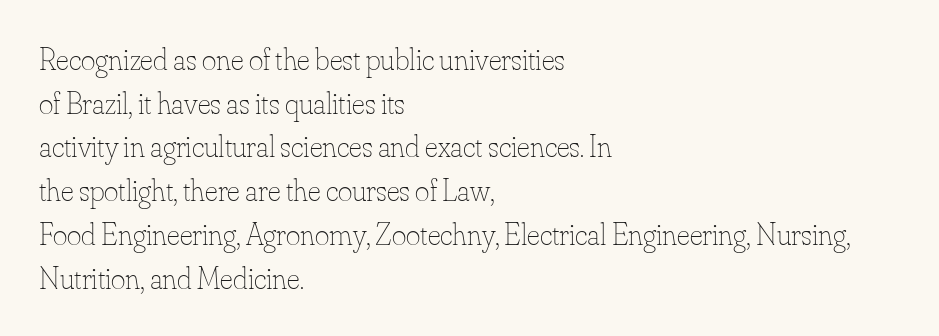
Check the space under the baseline: it is left empty. Is the letter spacing exaggerated? No — it looks like the ordinary default. The rendering anchors every line to the left-hand side. What's the leading like? Ordinary, nothing unusual. Ascenders rise straight up at ninety degrees.
